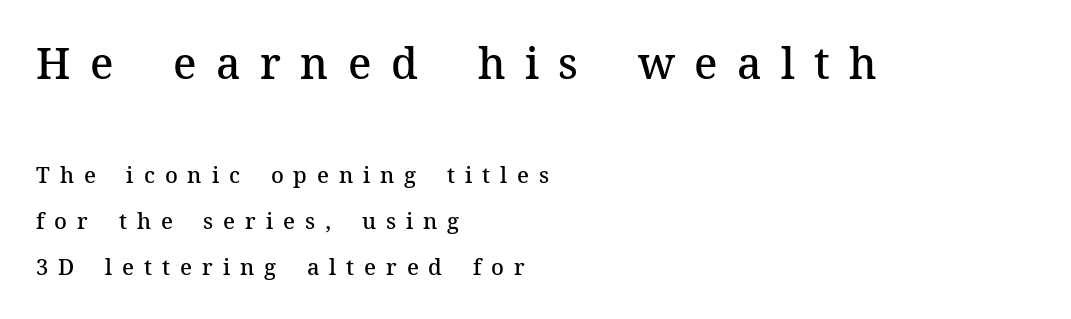
Is the letter spacing exaggerated? Yes — the characters are pushed far apart. Nobody drew a line under any word here. You can tell from the footed stems that serif type was used. Italic? Not at all — the glyphs are vertical. Reading down the block, your eye returns to a fixed left position each line. Whoever set this made the first block the dominant, larger element.
